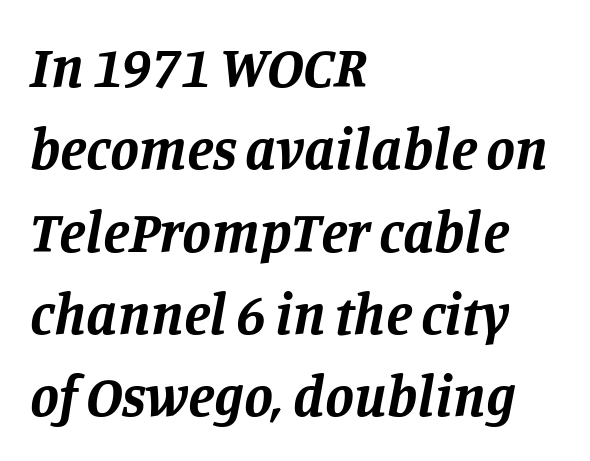
The image shows 58 px bold serif type, italic (leaning right); set left-aligned, normal line spacing (1.42x), normal letter spacing, not underlined; low stroke contrast and a large x-height.
